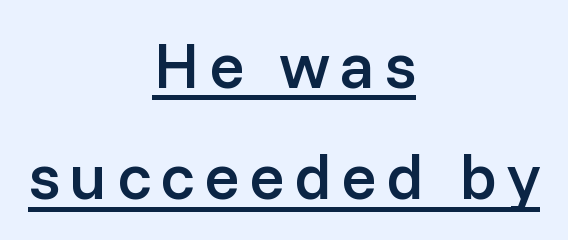
{"serif": "no", "italic": "no", "bold": "semi", "weight": "semibold", "width": "normal", "stroke_contrast": "low", "x_height": "medium", "monospaced": "no", "underline": "yes", "align": "center", "line_spacing_ratio": 1.71, "glyph_px": 65}
